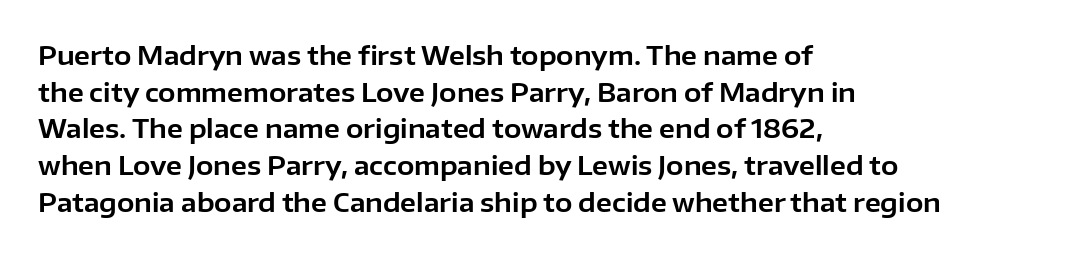
Here the glyphs are tracked normally, forming tight word shapes. Upright lettering throughout. Underline: absent. The lines are quadded left.
